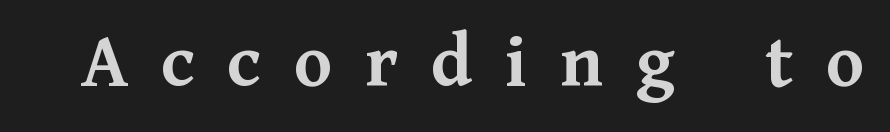
Q: Is the text bold? A: Yes.
Q: Is the text italic (slanted)? A: No, it is upright.
Q: Is the typeface a serif or a sans-serif typeface? A: Serif.
Q: Is the text underlined? A: No.
Q: Is the spacing between letters normal or unusually wide? A: Unusually wide.
Q: Width (condensed, normal, or wide)? A: Normal.
Q: Stroke contrast? A: Medium.
Q: x-height? A: Medium.
Q: Monospaced? A: No.
